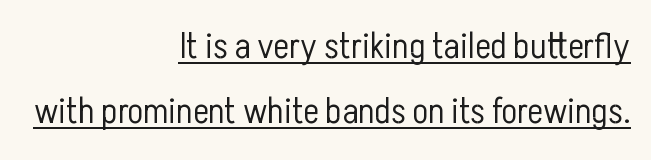
Do the characters align in a grid? No, the font is proportional. Does the copy run flush right? Yes — the right margin is perfectly even. This reads as an unemphasized weight, regular at the heaviest. Characters follow at the spacing the type designer built in. The designer went with a sans here, leaving each stem footless.
